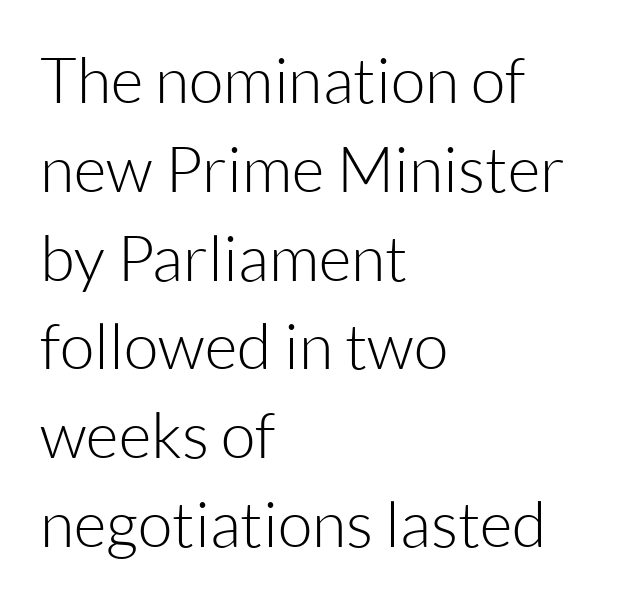
Q: Is the text bold? A: No.
Q: Is the text italic (slanted)? A: No, it is upright.
Q: Is the typeface a serif or a sans-serif typeface? A: Sans-serif.
Q: Is the text underlined? A: No.
Q: How is the paragraph aligned? A: Left-aligned.
Q: Is the spacing between letters normal or unusually wide? A: Normal.
Q: Is the spacing between lines tight, normal or loose? A: Normal.
Q: Width (condensed, normal, or wide)? A: Normal.
Q: Stroke contrast? A: Low.
Q: x-height? A: Medium.
Q: Monospaced? A: No.
